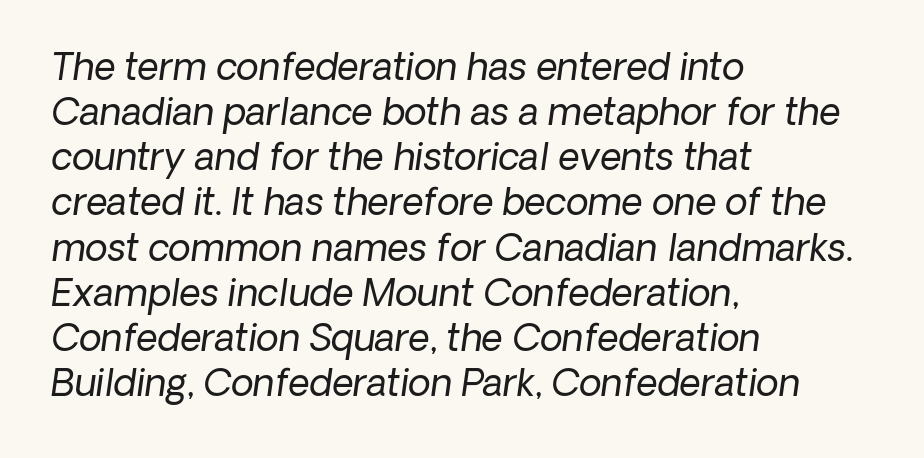
Q: Is the text bold? A: No.
Q: Is the typeface a serif or a sans-serif typeface? A: Sans-serif.
Q: Is the text underlined? A: No.
Q: How is the paragraph aligned? A: Left-aligned.
Q: Is the spacing between letters normal or unusually wide? A: Normal.
Q: Width (condensed, normal, or wide)? A: Normal.
Q: Stroke contrast? A: Low.
Q: x-height? A: Medium.
Q: Monospaced? A: No.
